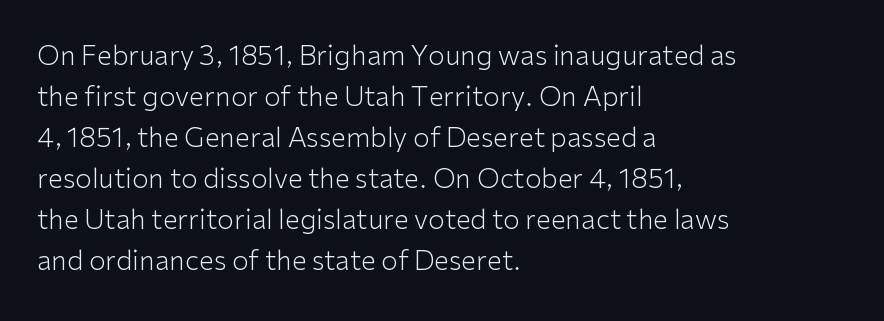
Q: Is the text bold? A: No.
Q: Is the text italic (slanted)? A: No, it is upright.
Q: Is the text underlined? A: No.
Q: How is the paragraph aligned? A: Left-aligned.
Q: Is the spacing between letters normal or unusually wide? A: Normal.
Q: Is the spacing between lines tight, normal or loose? A: Normal.
